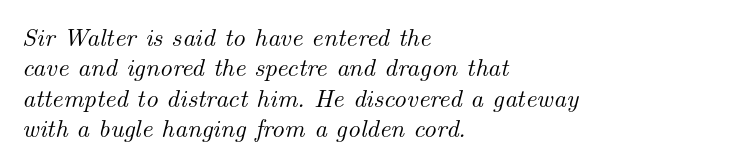
{"italic": "yes", "lean": "right", "slant_degrees": 14, "underline": "no", "align": "left", "line_spacing_ratio": 1.22, "letter_spacing": "normal", "letter_spacing_em": 0.0, "glyph_px": 25}
